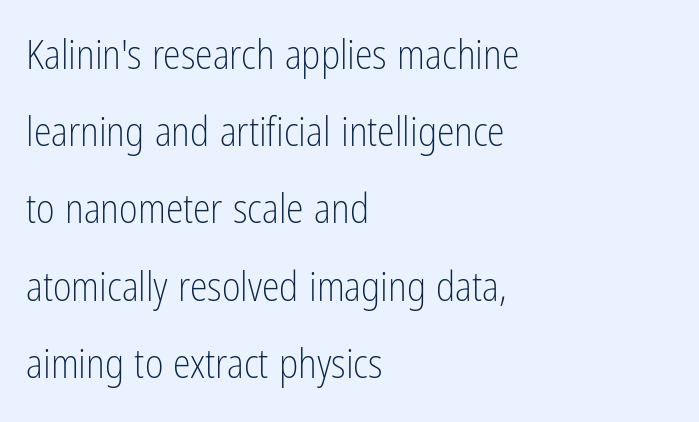
The image shows 40 px light, condensed sans-serif type, upright; set left-aligned, loose line spacing (1.93x), normal letter spacing, not underlined; low stroke contrast and a medium x-height.
